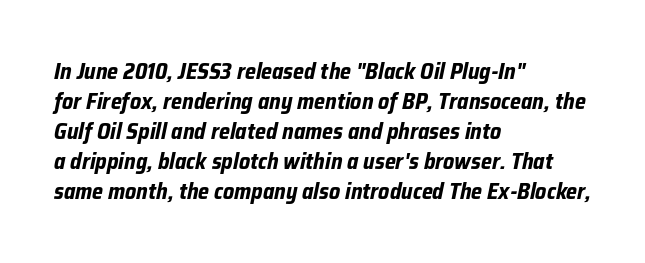
Q: Is the text bold? A: Yes.
Q: Is the text italic (slanted)? A: Yes, it leans right by about 12 degrees.
Q: Is the text underlined? A: No.
Q: How is the paragraph aligned? A: Left-aligned.
Q: Is the spacing between letters normal or unusually wide? A: Normal.
Q: Is the spacing between lines tight, normal or loose? A: Normal.
